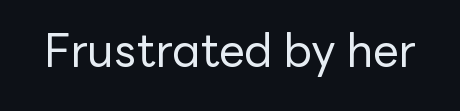
Q: Is the text bold? A: No.
Q: Is the text italic (slanted)? A: No, it is upright.
Q: Is the typeface a serif or a sans-serif typeface? A: Sans-serif.
Q: Is the text underlined? A: No.
Q: Is the spacing between letters normal or unusually wide? A: Normal.
Q: Width (condensed, normal, or wide)? A: Normal.
Q: Stroke contrast? A: Low.
Q: x-height? A: Medium.
Q: Monospaced? A: No.
